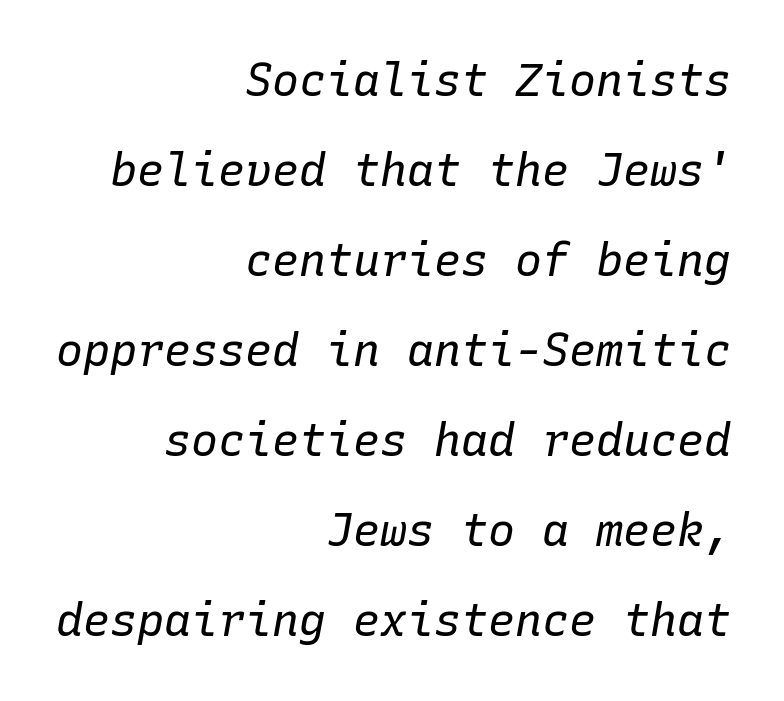
{"italic": "yes", "lean": "right", "slant_degrees": 10, "bold": "no", "weight": "regular", "width": "normal", "stroke_contrast": "low", "x_height": "medium", "monospaced": "yes", "underline": "no", "align": "right", "line_spacing": "loose", "line_spacing_ratio": 2.0, "letter_spacing": "normal", "letter_spacing_em": 0.0, "glyph_px": 45}
